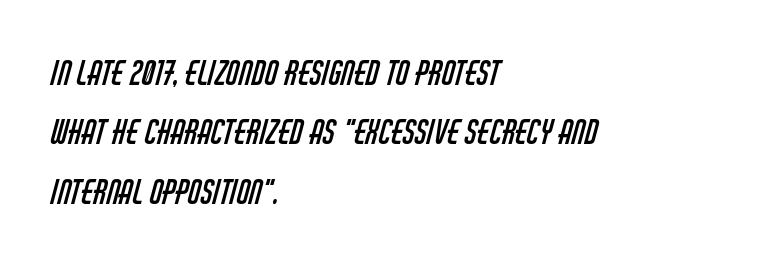
{"serif": "no", "bold": "no", "weight": "regular", "width": "condensed", "stroke_contrast": "low", "x_height": "large", "monospaced": "no", "underline": "no", "align": "left", "line_spacing_ratio": 1.8, "letter_spacing": "normal", "letter_spacing_em": 0.0, "glyph_px": 33}
